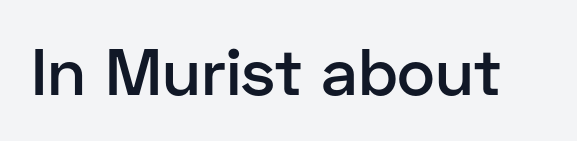
{"serif": "no", "italic": "no", "bold": "semi", "weight": "semibold", "width": "normal", "stroke_contrast": "low", "x_height": "medium", "monospaced": "no", "underline": "no", "letter_spacing": "normal", "letter_spacing_em": 0.0, "glyph_px": 65}
